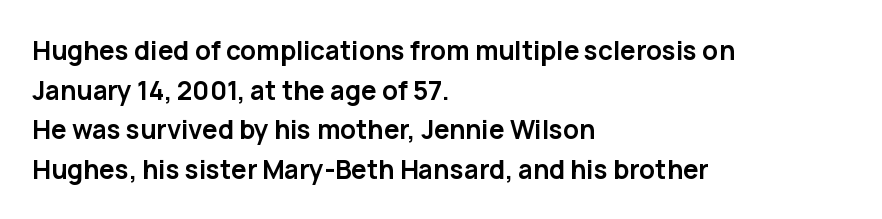
Q: Is the text bold? A: Yes.
Q: Is the text italic (slanted)? A: No, it is upright.
Q: Is the text underlined? A: No.
Q: How is the paragraph aligned? A: Left-aligned.
Q: Is the spacing between letters normal or unusually wide? A: Normal.
Q: Is the spacing between lines tight, normal or loose? A: Normal.
